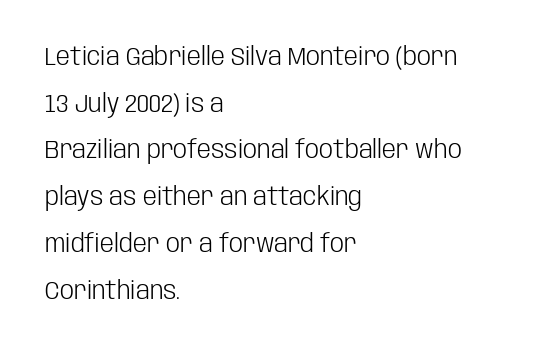
Q: Is the text bold? A: No.
Q: Is the text italic (slanted)? A: No, it is upright.
Q: Is the text underlined? A: No.
Q: How is the paragraph aligned? A: Left-aligned.
Q: Is the spacing between letters normal or unusually wide? A: Normal.
